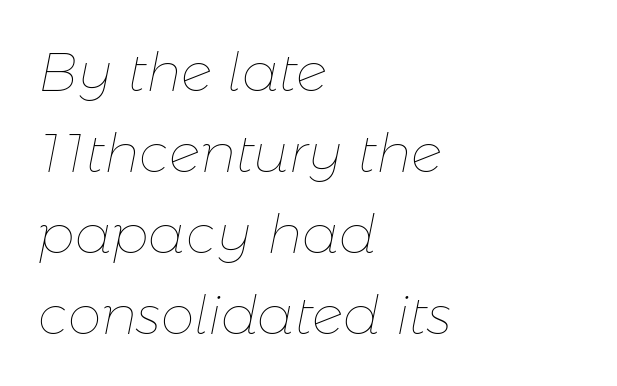
Q: Is the text bold? A: No.
Q: Is the text italic (slanted)? A: Yes, it leans right by about 11 degrees.
Q: Is the text underlined? A: No.
Q: How is the paragraph aligned? A: Left-aligned.
Q: Is the spacing between letters normal or unusually wide? A: Normal.
Q: Is the spacing between lines tight, normal or loose? A: Normal.
Q: Width (condensed, normal, or wide)? A: Normal.
Q: Stroke contrast? A: Low.
Q: x-height? A: Medium.
Q: Monospaced? A: No.
